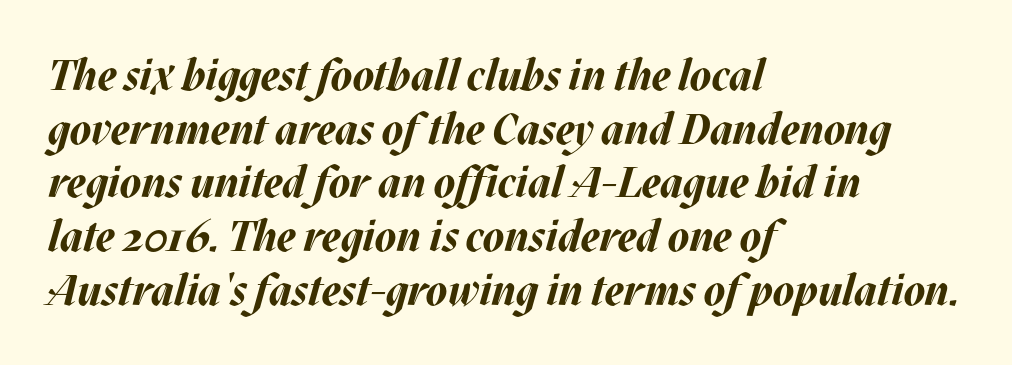
Q: Is the text bold? A: Yes.
Q: Is the text italic (slanted)? A: Yes, it leans right by about 17 degrees.
Q: Is the text underlined? A: No.
Q: How is the paragraph aligned? A: Left-aligned.
Q: Is the spacing between letters normal or unusually wide? A: Normal.
Q: Is the spacing between lines tight, normal or loose? A: Normal.
Q: Width (condensed, normal, or wide)? A: Normal.
Q: Stroke contrast? A: Medium.
Q: x-height? A: Large.
Q: Monospaced? A: No.
